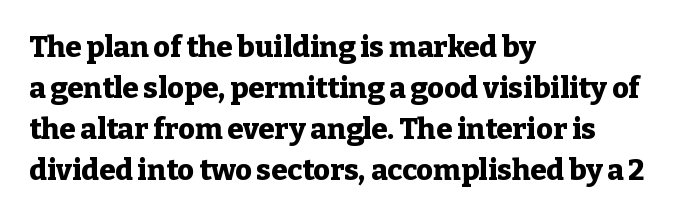
{"serif": "yes", "italic": "no", "bold": "yes", "weight": "heavy", "width": "normal", "stroke_contrast": "low", "x_height": "medium", "monospaced": "no", "underline": "no", "align": "left", "line_spacing": "normal", "line_spacing_ratio": 1.41, "letter_spacing": "normal", "letter_spacing_em": 0.0, "glyph_px": 29}
